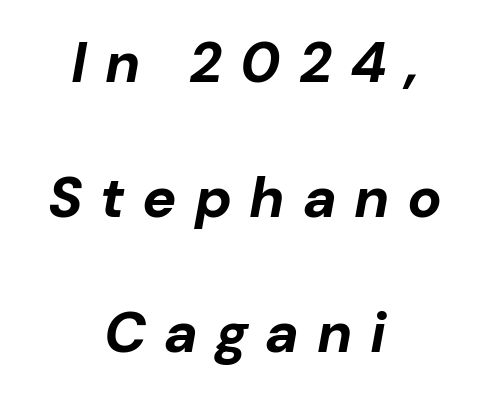
The image shows 57 px bold type, italic (leaning right); set centered, loose line spacing (2.37x), unusually wide letter spacing (+0.31 em), not underlined; low stroke contrast and a medium x-height.
